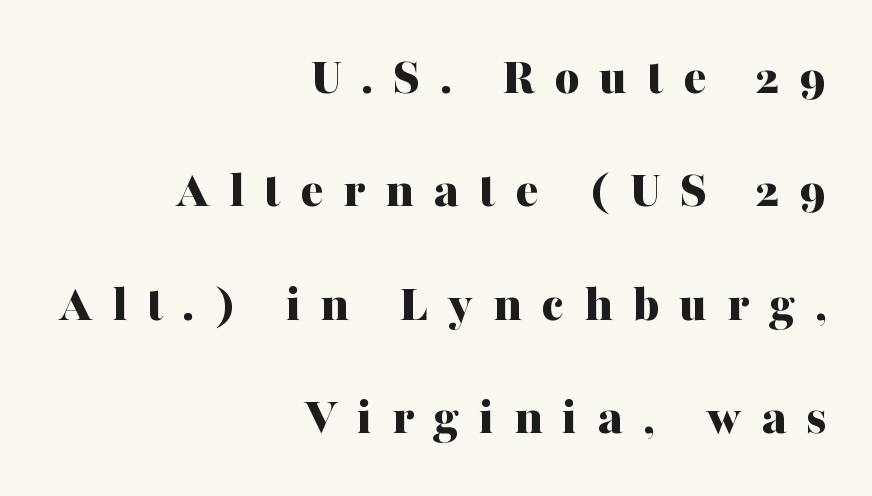
Q: Is the text bold? A: Yes.
Q: Is the text italic (slanted)? A: No, it is upright.
Q: Is the typeface a serif or a sans-serif typeface? A: Serif.
Q: Is the text underlined? A: No.
Q: How is the paragraph aligned? A: Right-aligned.
Q: Is the spacing between letters normal or unusually wide? A: Unusually wide.
Q: Is the spacing between lines tight, normal or loose? A: Loose.
Q: Width (condensed, normal, or wide)? A: Normal.
Q: Stroke contrast? A: Medium.
Q: x-height? A: Medium.
Q: Monospaced? A: No.
